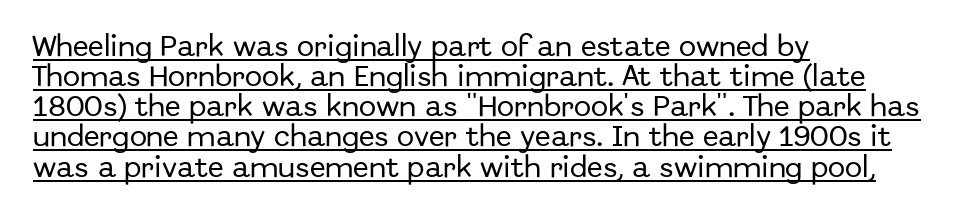
{"italic": "no", "underline": "yes", "align": "left", "line_spacing": "normal", "line_spacing_ratio": 1.31, "letter_spacing": "normal", "letter_spacing_em": 0.0, "glyph_px": 23}
